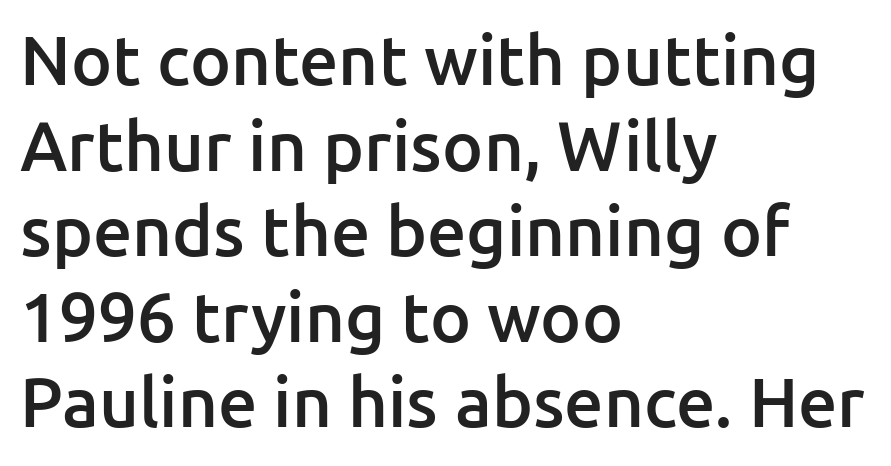
Check under the words: just untouched page. Unlike italic type, these characters show no tilt at all. The designer went with a sans here, leaving each stem footless. Is the block centered? No — it sits flush against the left margin. Stems and bowls a touch heavier than normal — semibold.
